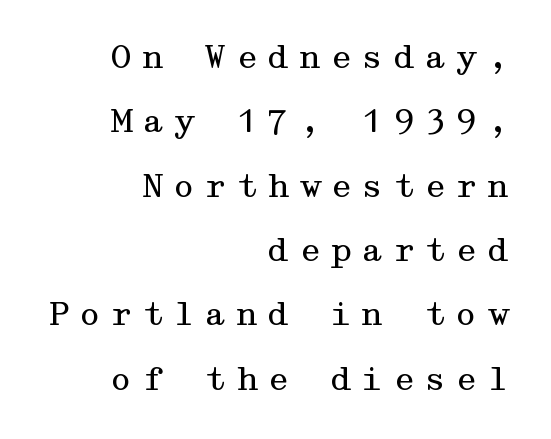
Q: Is the text bold? A: No.
Q: Is the text italic (slanted)? A: No, it is upright.
Q: Is the typeface a serif or a sans-serif typeface? A: Serif.
Q: Is the text underlined? A: No.
Q: How is the paragraph aligned? A: Right-aligned.
Q: Is the spacing between letters normal or unusually wide? A: Unusually wide.
Q: Is the spacing between lines tight, normal or loose? A: Loose.
Q: Width (condensed, normal, or wide)? A: Wide.
Q: Stroke contrast? A: Medium.
Q: x-height? A: Medium.
